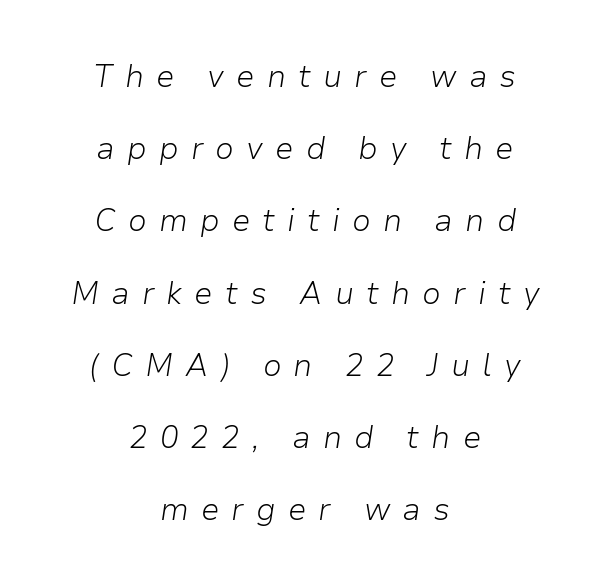
Q: Is the text bold? A: No.
Q: Is the text italic (slanted)? A: Yes, it leans right by about 9 degrees.
Q: Is the text underlined? A: No.
Q: How is the paragraph aligned? A: Centered.
Q: Is the spacing between letters normal or unusually wide? A: Unusually wide.
Q: Is the spacing between lines tight, normal or loose? A: Loose.
Q: Width (condensed, normal, or wide)? A: Normal.
Q: Stroke contrast? A: Low.
Q: x-height? A: Medium.
Q: Monospaced? A: No.
